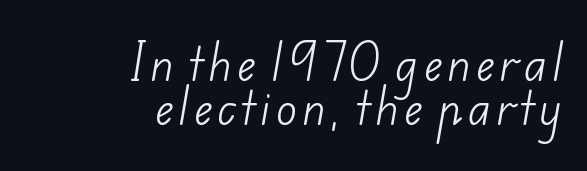
{"serif": "no", "bold": "no", "weight": "light", "width": "normal", "stroke_contrast": "low", "x_height": "small", "monospaced": "no", "underline": "no", "align": "right", "line_spacing": "tight", "line_spacing_ratio": 1.03, "glyph_px": 43}
